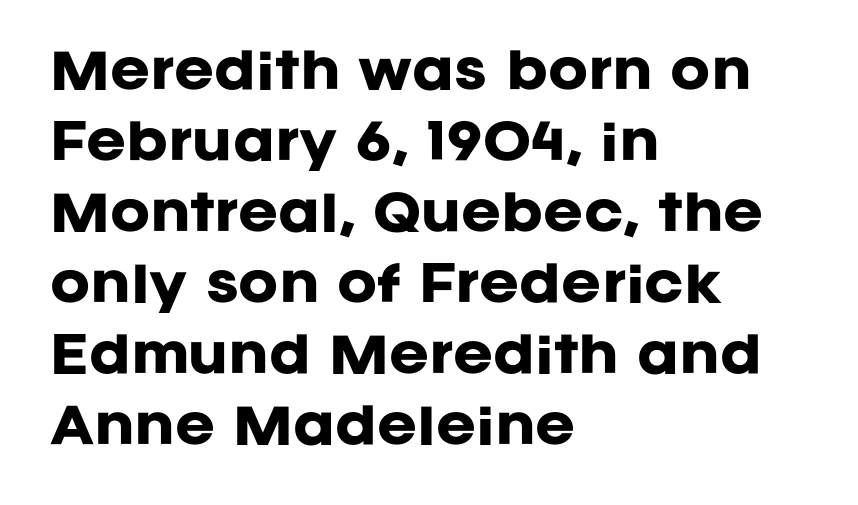
Each word holds together tightly as a unit, with standard inter-letter gaps. Notice how thick the strokes are: this is what a full bold looks like. Underlining? Definitely not there. Line starts are locked; line ends wander. Here the designer chose a conventional face with non-uniform glyph widths.
